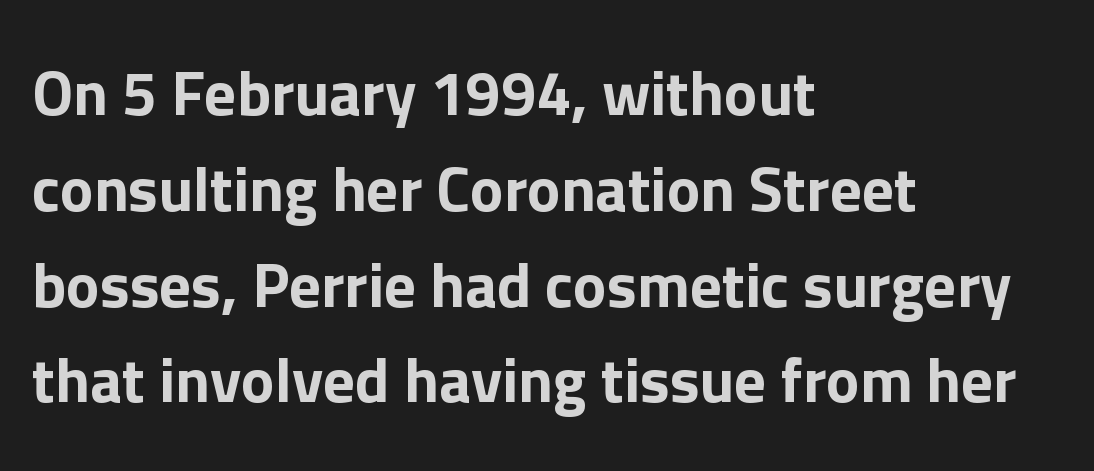
The image shows 63 px sans-serif type, upright; set left-aligned, normal line spacing (1.52x), normal letter spacing, not underlined; low stroke contrast and a medium x-height.
